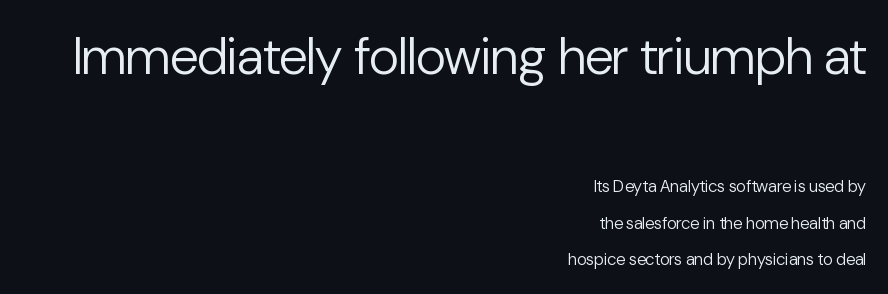
Line endings align vertically; line beginnings do not. The space beneath each line is pristine and unruled. In terms of letterform style, serifs are entirely absent. What stands out about the letter spacing? Nothing — it is the standard amount. A light-to-regular cut is what we see here. The line-height multiplier appears high, well above default.
